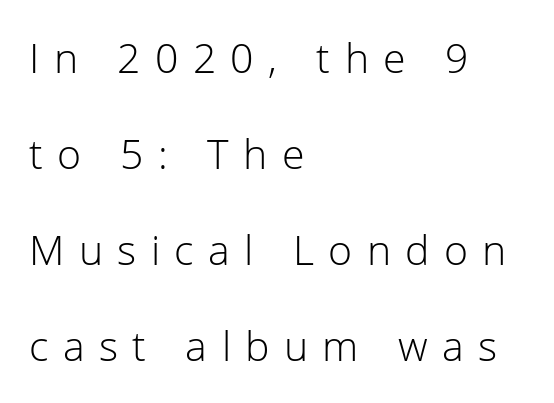
The image shows 41 px light sans-serif type, upright; set left-aligned, loose line spacing (2.34x), unusually wide letter spacing (+0.35 em), not underlined; low stroke contrast and a medium x-height.
